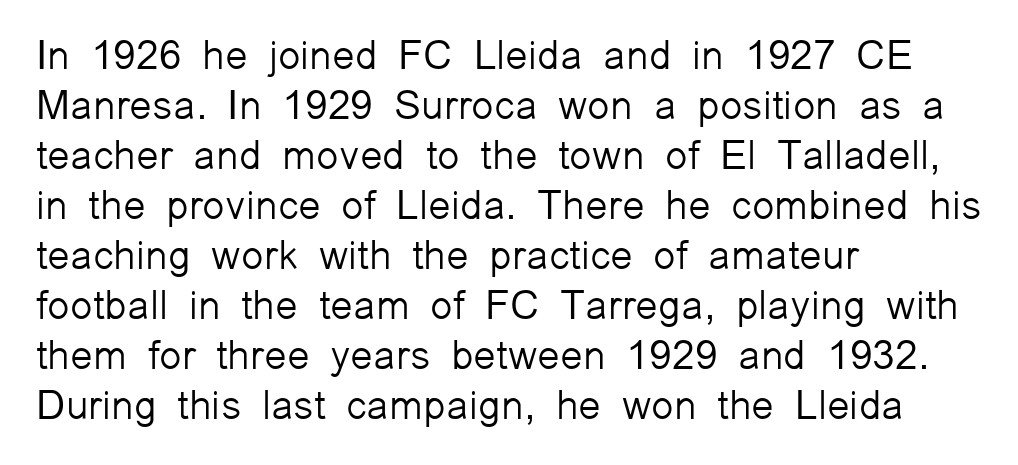
{"serif": "no", "italic": "no", "bold": "no", "weight": "light", "width": "normal", "stroke_contrast": "low", "x_height": "medium", "monospaced": "no", "underline": "no", "align": "left", "line_spacing_ratio": 1.22, "letter_spacing": "normal", "letter_spacing_em": 0.0, "glyph_px": 41}
